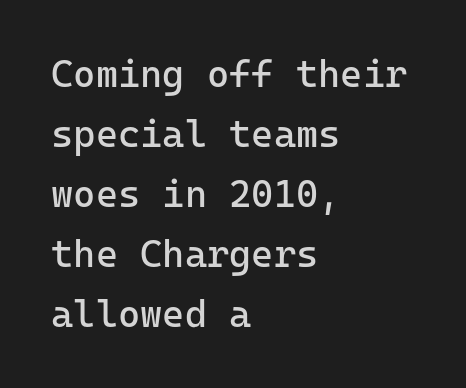
Observe the ordinary spacing: letters are neighbours, not strangers. Weight class: somewhere from thin through regular. The type family on display is of the sans-serif kind. Has an underline been added? It has not. The letters stand straight up with perfectly vertical stems.
